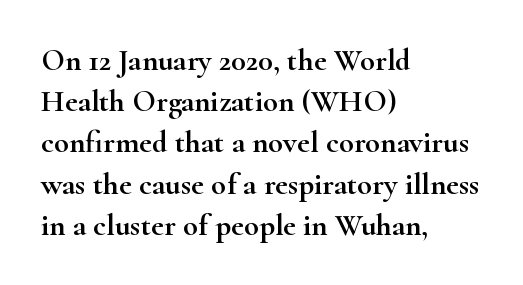
{"serif": "yes", "italic": "no", "width": "wide", "stroke_contrast": "high", "x_height": "small", "monospaced": "no", "underline": "no", "align": "left", "line_spacing": "normal", "line_spacing_ratio": 1.33, "letter_spacing": "normal", "letter_spacing_em": 0.0, "glyph_px": 31}
